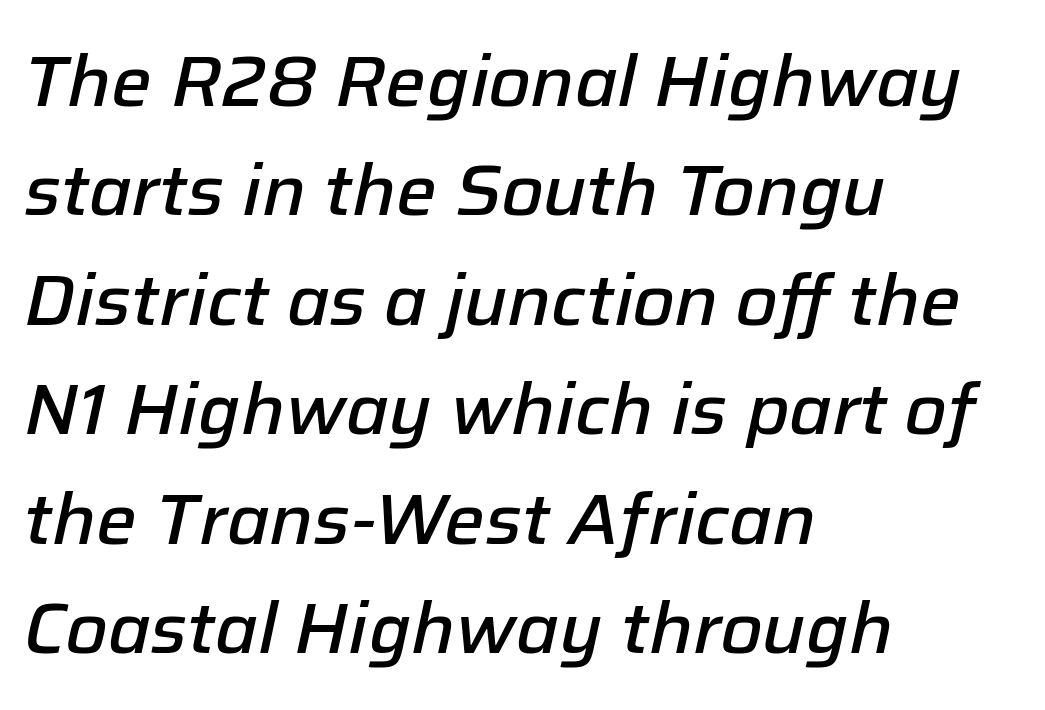
The image shows 72 px semibold type, italic (leaning right); set left-aligned, normal line spacing (1.52x), normal letter spacing, not underlined; low stroke contrast and a medium x-height.
